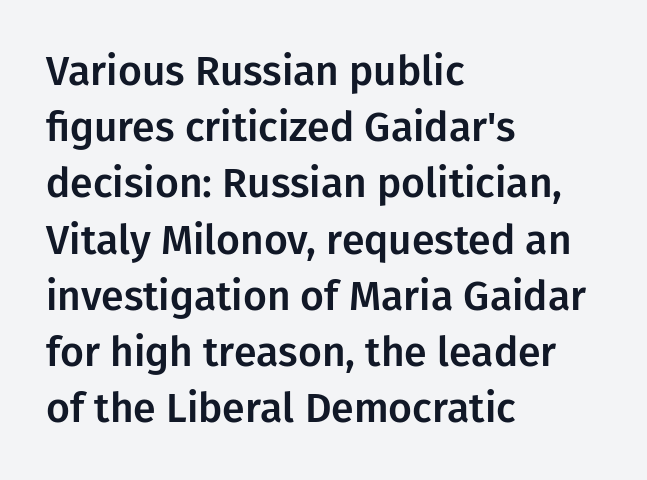
Q: Is the text italic (slanted)? A: No, it is upright.
Q: Is the typeface a serif or a sans-serif typeface? A: Sans-serif.
Q: Is the text underlined? A: No.
Q: How is the paragraph aligned? A: Left-aligned.
Q: Is the spacing between letters normal or unusually wide? A: Normal.
Q: Is the spacing between lines tight, normal or loose? A: Normal.
Q: Width (condensed, normal, or wide)? A: Normal.
Q: Stroke contrast? A: Low.
Q: x-height? A: Medium.
Q: Monospaced? A: No.
